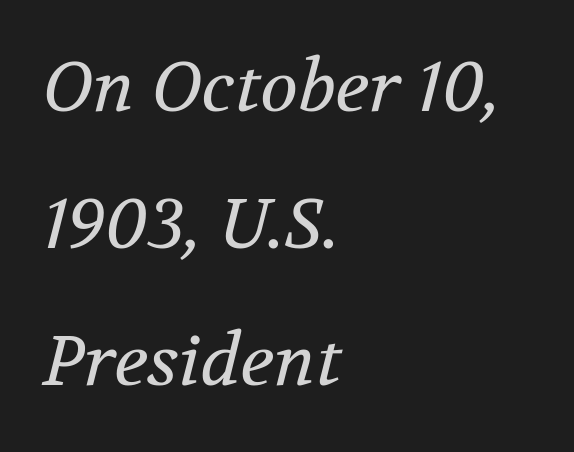
You could fit nearly another row in the gap between these rows. Caption: standard tracking, unaltered. In terms of posture, this sample is oblique. The space beneath each line is pristine and unruled.
